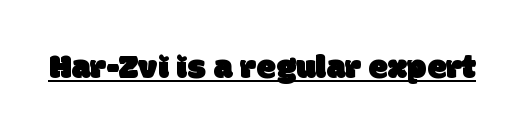
Q: Is the typeface a serif or a sans-serif typeface? A: Sans-serif.
Q: Is the text underlined? A: Yes.
Q: Is the spacing between letters normal or unusually wide? A: Normal.
Q: Width (condensed, normal, or wide)? A: Normal.
Q: Stroke contrast? A: Low.
Q: x-height? A: Large.
Q: Monospaced? A: No.
